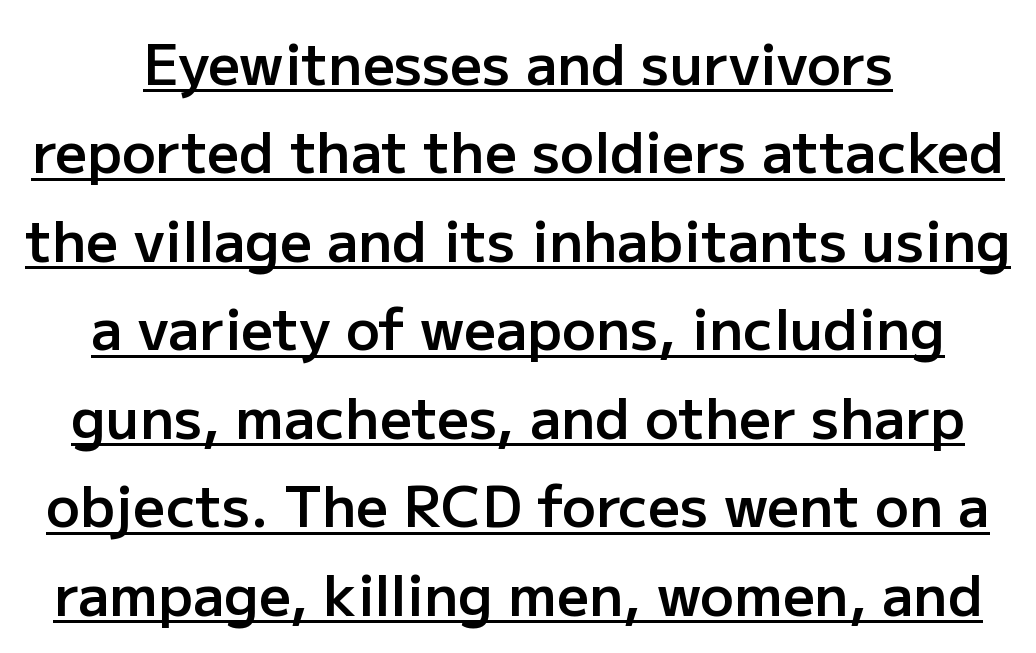
The characters look somewhat weighty, a semibold short of true bold. The letterforms sit shoulder to shoulder at normal distance. These lines are composed in type without serifs. This sample has the flowing, uneven cadence of proportional lettering.
